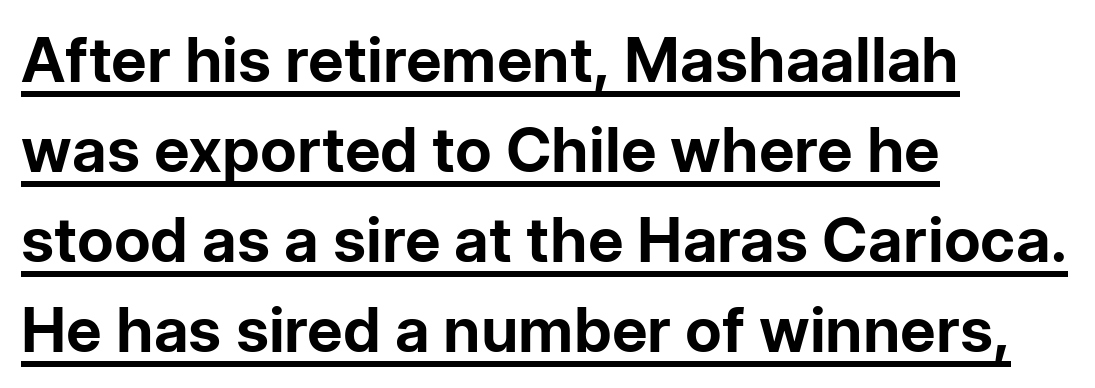
{"serif": "no", "italic": "no", "bold": "yes", "weight": "bold", "width": "normal", "stroke_contrast": "low", "x_height": "medium", "monospaced": "no", "underline": "yes", "align": "left", "line_spacing": "normal", "line_spacing_ratio": 1.45, "letter_spacing": "normal", "letter_spacing_em": 0.0, "glyph_px": 62}
